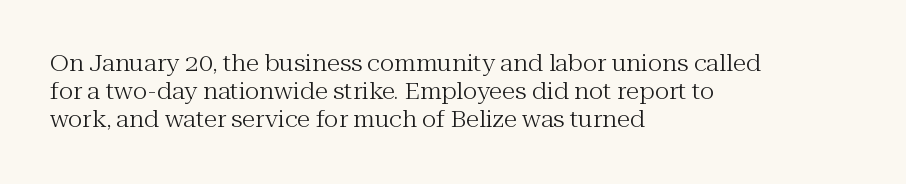
{"italic": "no", "bold": "no", "underline": "no", "align": "left", "line_spacing": "normal", "line_spacing_ratio": 1.28, "letter_spacing": "normal", "letter_spacing_em": 0.0, "glyph_px": 22}
